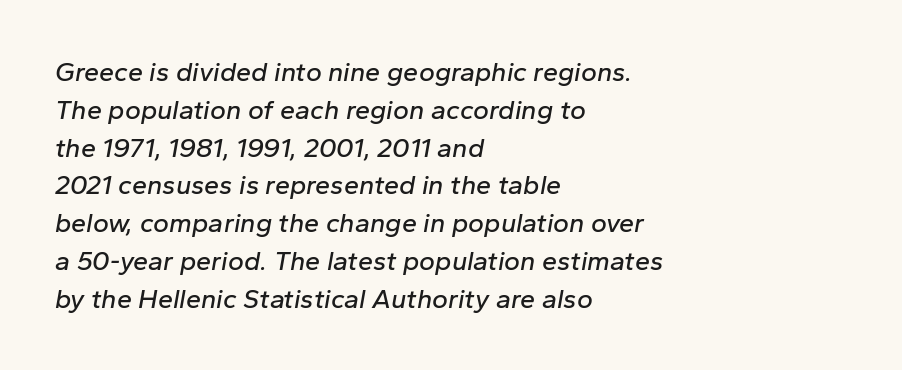
Q: Is the text italic (slanted)? A: Yes, it leans right by about 10 degrees.
Q: Is the text underlined? A: No.
Q: How is the paragraph aligned? A: Left-aligned.
Q: Is the spacing between letters normal or unusually wide? A: Normal.
Q: Is the spacing between lines tight, normal or loose? A: Normal.
